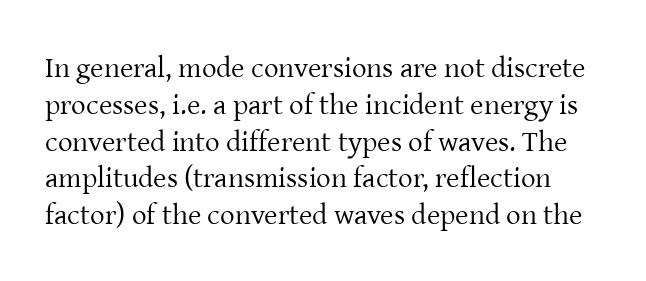
Q: Is the text bold? A: No.
Q: Is the text italic (slanted)? A: No, it is upright.
Q: Is the typeface a serif or a sans-serif typeface? A: Serif.
Q: Is the text underlined? A: No.
Q: Is the spacing between letters normal or unusually wide? A: Normal.
Q: Is the spacing between lines tight, normal or loose? A: Normal.
Q: Width (condensed, normal, or wide)? A: Normal.
Q: Stroke contrast? A: Low.
Q: x-height? A: Medium.
Q: Monospaced? A: No.
